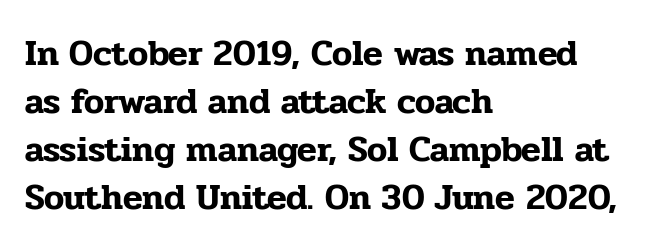
The image shows 36 px serif type, upright; set left-aligned, normal line spacing (1.33x), normal letter spacing, not underlined; low stroke contrast and a medium x-height.
